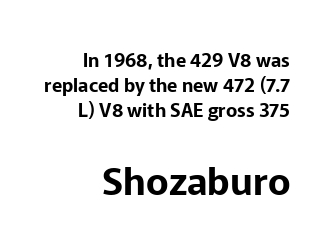
Q: Is the text italic (slanted)? A: No, it is upright.
Q: Is the typeface a serif or a sans-serif typeface? A: Sans-serif.
Q: Is the text underlined? A: No.
Q: How is the paragraph aligned? A: Right-aligned.
Q: Is the spacing between letters normal or unusually wide? A: Normal.
Q: Is the spacing between lines tight, normal or loose? A: Normal.
Q: Which block of text is set in a larger size, the first (top) or the second (bottom)? A: The second (bottom) one.
Q: Width (condensed, normal, or wide)? A: Normal.
Q: Stroke contrast? A: Low.
Q: x-height? A: Medium.
Q: Monospaced? A: No.
